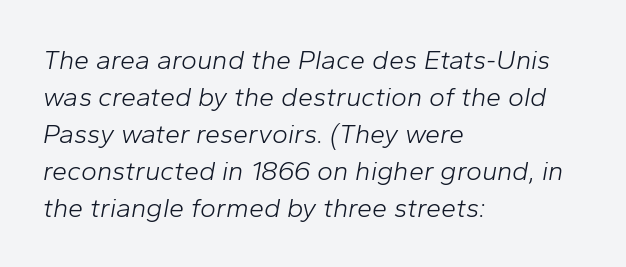
The image shows 27 px text type, italic (leaning right); set left-aligned, normal line spacing (1.37x), normal letter spacing, not underlined.
